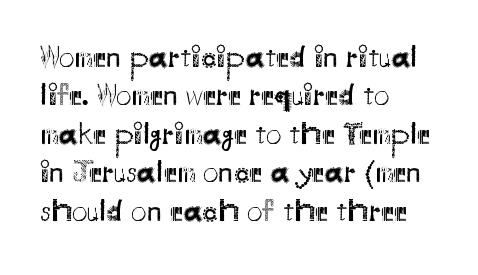
Q: Is the text bold? A: No.
Q: Is the text italic (slanted)? A: No, it is upright.
Q: Is the typeface a serif or a sans-serif typeface? A: Sans-serif.
Q: Is the text underlined? A: No.
Q: How is the paragraph aligned? A: Left-aligned.
Q: Is the spacing between letters normal or unusually wide? A: Normal.
Q: Width (condensed, normal, or wide)? A: Normal.
Q: Stroke contrast? A: Medium.
Q: x-height? A: Small.
Q: Monospaced? A: No.
